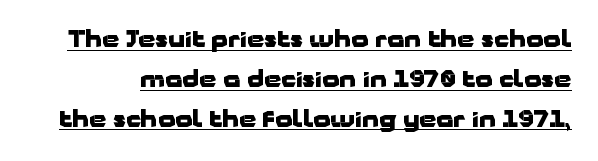
{"italic": "no", "bold": "yes", "underline": "yes", "line_spacing_ratio": 1.81, "letter_spacing": "normal", "letter_spacing_em": 0.0, "glyph_px": 22}
